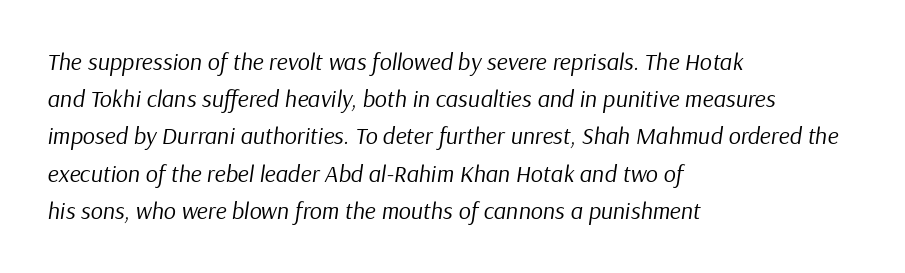
Q: Is the text bold? A: No.
Q: Is the text italic (slanted)? A: Yes, it leans right by about 9 degrees.
Q: Is the text underlined? A: No.
Q: How is the paragraph aligned? A: Left-aligned.
Q: Is the spacing between letters normal or unusually wide? A: Normal.
Q: Is the spacing between lines tight, normal or loose? A: Normal.
